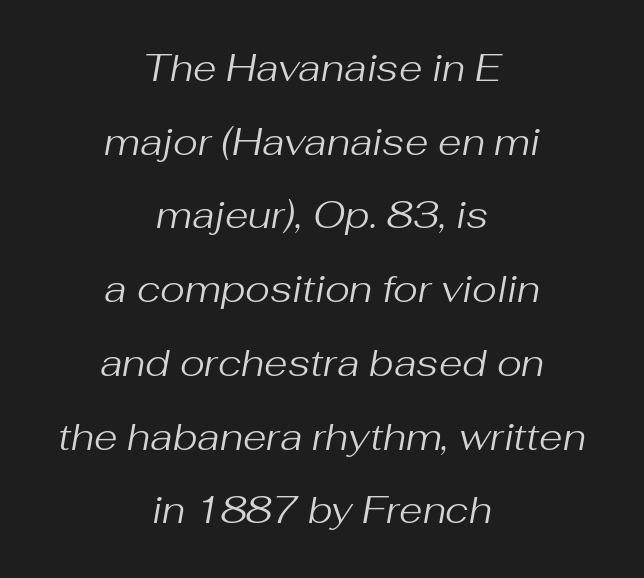
The string is rendered with underlining switched off. The letters sit at their default tracking, neither squeezed nor spread. Horizontal alignment here is central, giving a formal, balanced look. Horizontal bands of white between lines are thick stripes.
